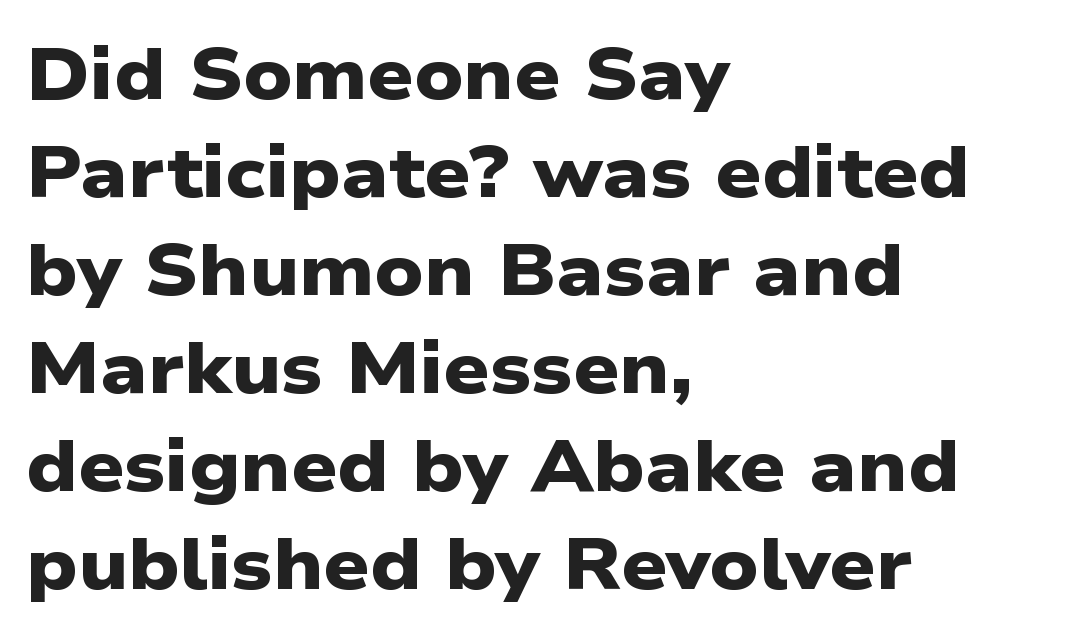
The image shows 72 px heavy, wide sans-serif type; set left-aligned, normal line spacing (1.36x), normal letter spacing, not underlined; low stroke contrast and a medium x-height.
